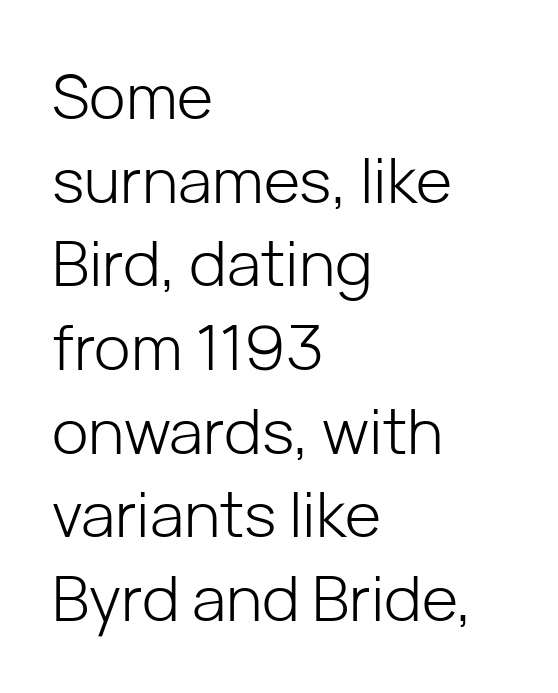
Each row of text sits above clean, open space. Glyph-to-glyph distance matches everyday printed text. The passage shown is typed in a proportional face where columns would drift. Characters remain perfectly vertical along every line.
